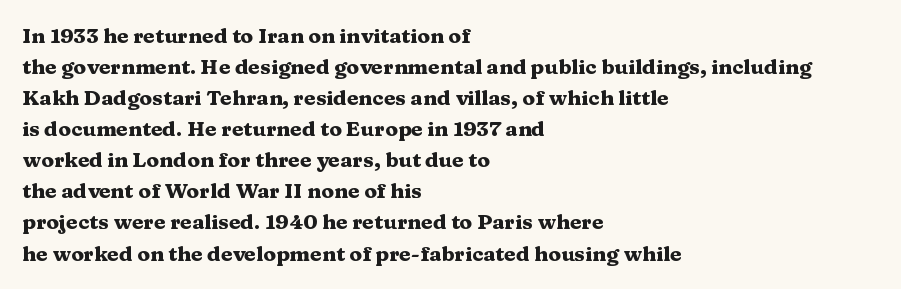
Q: Is the text bold? A: Yes.
Q: Is the text italic (slanted)? A: No, it is upright.
Q: Is the text underlined? A: No.
Q: How is the paragraph aligned? A: Left-aligned.
Q: Is the spacing between letters normal or unusually wide? A: Normal.
Q: Is the spacing between lines tight, normal or loose? A: Normal.
